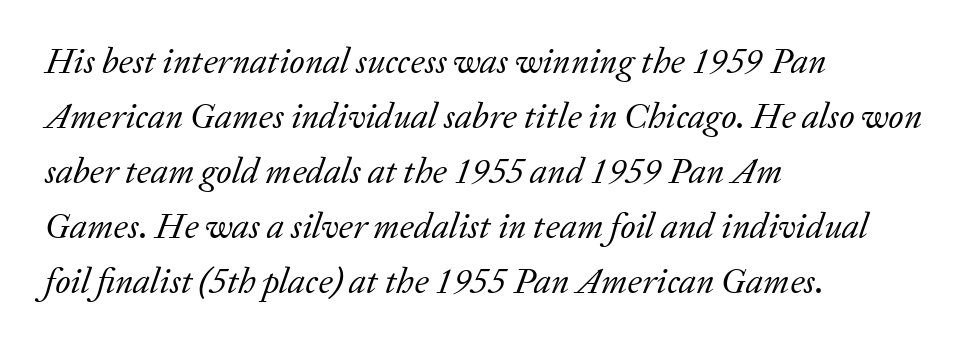
Plain, unruled lines of type. These lines are rendered in a variable-pitch font. Note: serifs present on the glyphs. This is not heavy type; no bold has been used.
